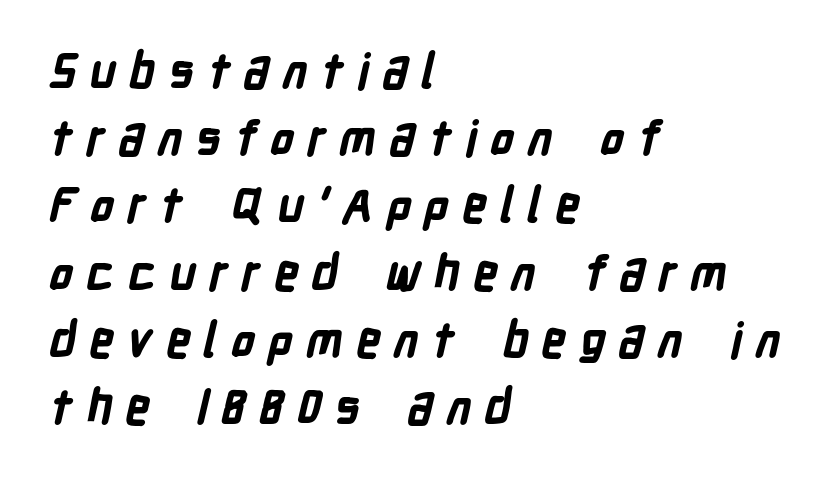
{"serif": "no", "bold": "yes", "weight": "bold", "width": "condensed", "stroke_contrast": "low", "x_height": "medium", "monospaced": "no", "underline": "no", "align": "left", "line_spacing": "normal", "line_spacing_ratio": 1.4, "letter_spacing": "wide", "letter_spacing_em": 0.27, "glyph_px": 48}
